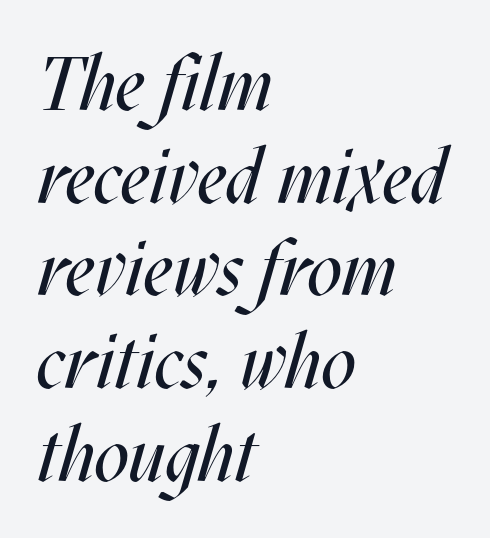
{"italic": "yes", "lean": "right", "slant_degrees": 17, "bold": "no", "weight": "regular", "width": "condensed", "stroke_contrast": "medium", "x_height": "large", "monospaced": "no", "underline": "no", "align": "left", "line_spacing_ratio": 1.22, "letter_spacing": "normal", "letter_spacing_em": 0.0, "glyph_px": 76}
